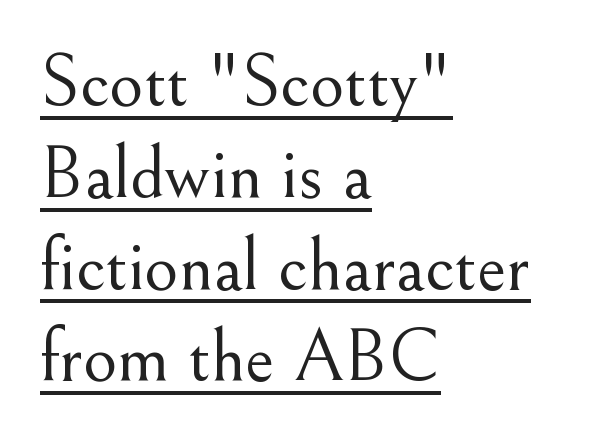
Q: Is the text bold? A: No.
Q: Is the text italic (slanted)? A: No, it is upright.
Q: Is the typeface a serif or a sans-serif typeface? A: Serif.
Q: Is the text underlined? A: Yes.
Q: How is the paragraph aligned? A: Left-aligned.
Q: Is the spacing between letters normal or unusually wide? A: Normal.
Q: Width (condensed, normal, or wide)? A: Normal.
Q: Stroke contrast? A: Medium.
Q: x-height? A: Small.
Q: Monospaced? A: No.
